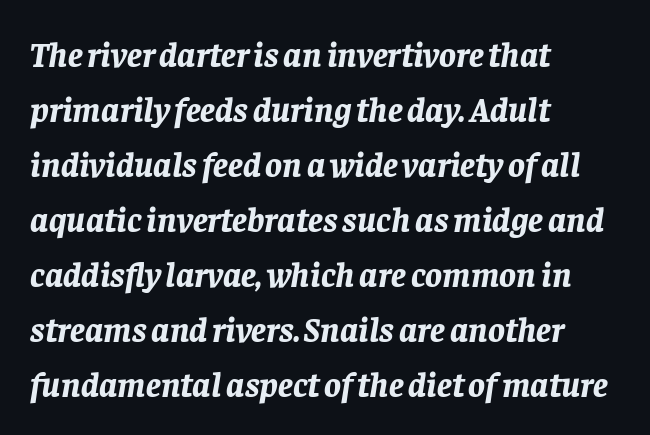
The strip under each line holds only bare page. Compared with ordinary roman type, these characters are visibly tilted. Proportional: the letters do not fall into vertical columns. The lines are quadded left. In terms of leading, this rendering sits right in the middle.
